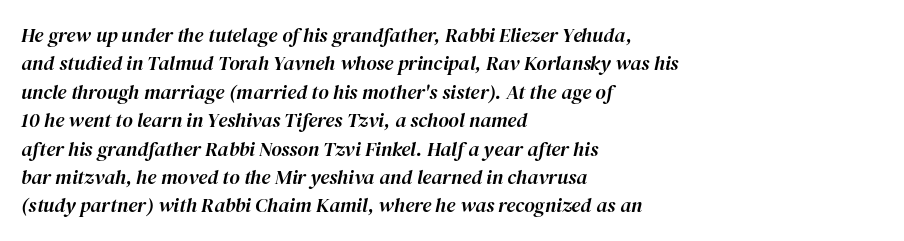
Q: Is the text italic (slanted)? A: Yes, it leans right by about 12 degrees.
Q: Is the text underlined? A: No.
Q: How is the paragraph aligned? A: Left-aligned.
Q: Is the spacing between letters normal or unusually wide? A: Normal.
Q: Is the spacing between lines tight, normal or loose? A: Normal.
